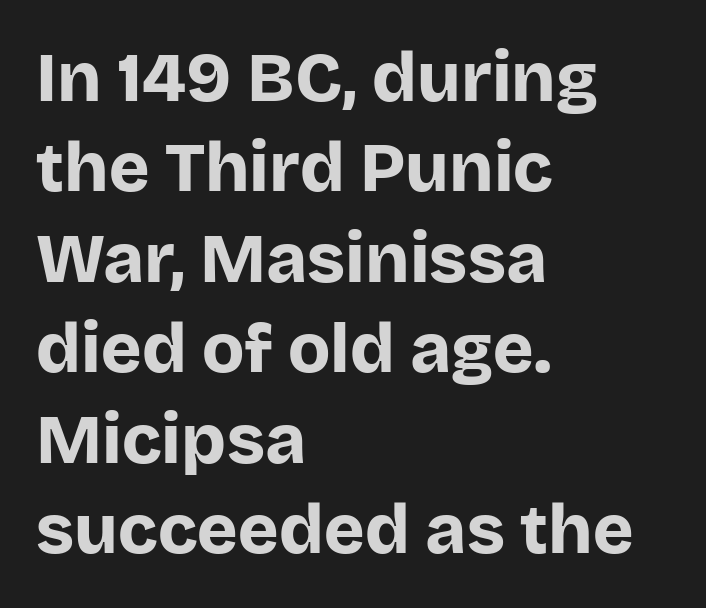
{"serif": "no", "italic": "no", "bold": "yes", "weight": "bold", "width": "normal", "stroke_contrast": "low", "x_height": "large", "monospaced": "no", "underline": "no", "align": "left", "line_spacing": "normal", "line_spacing_ratio": 1.31, "letter_spacing": "normal", "letter_spacing_em": 0.0, "glyph_px": 69}
